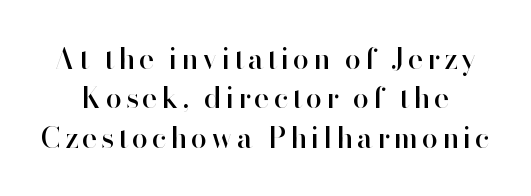
Q: Is the text italic (slanted)? A: No, it is upright.
Q: Is the typeface a serif or a sans-serif typeface? A: Sans-serif.
Q: Is the text underlined? A: No.
Q: Is the spacing between lines tight, normal or loose? A: Normal.
Q: Width (condensed, normal, or wide)? A: Normal.
Q: Stroke contrast? A: High.
Q: x-height? A: Small.
Q: Monospaced? A: No.
